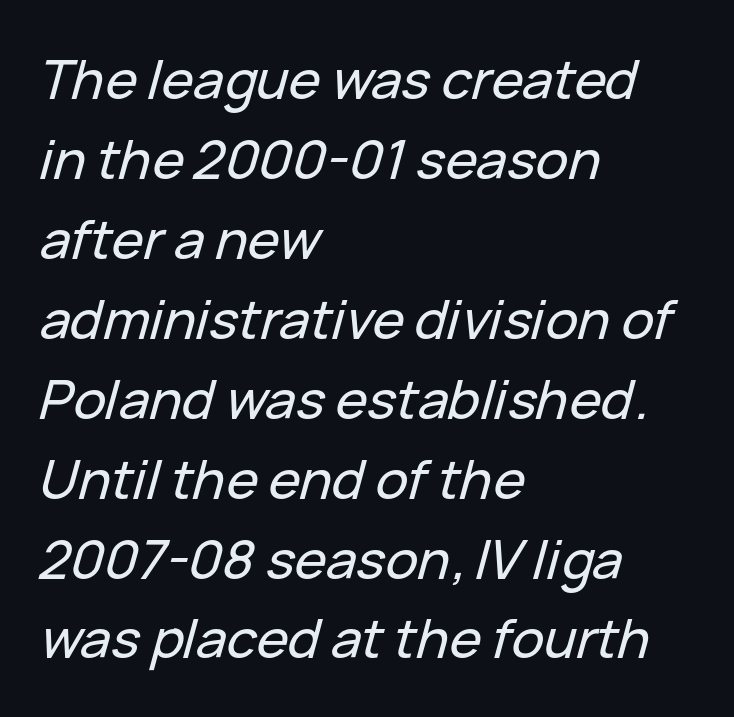
The image shows 54 px text type, italic (leaning right); set left-aligned, normal line spacing (1.48x), normal letter spacing, not underlined; low stroke contrast and a medium x-height.
